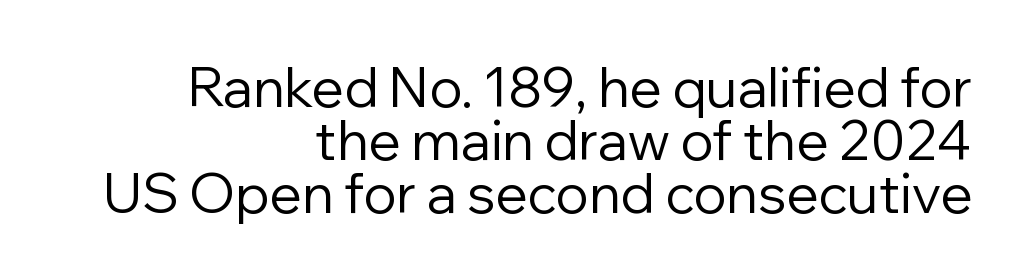
Any mark beneath the type? The region is blank. Unlike a traditional serif, this face leaves its strokes unadorned. The typesetter chose a ragged-left arrangement here. Is this a heavy cut? Hardly; it is regular or lighter. If you measured baseline to baseline, you'd find a short distance.
